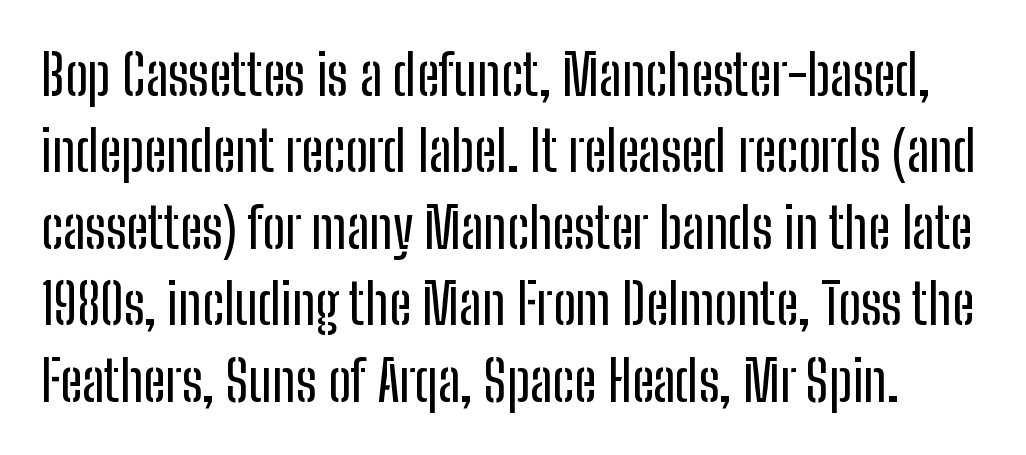
Q: Is the text italic (slanted)? A: No, it is upright.
Q: Is the typeface a serif or a sans-serif typeface? A: Sans-serif.
Q: Is the text underlined? A: No.
Q: Is the spacing between letters normal or unusually wide? A: Normal.
Q: Is the spacing between lines tight, normal or loose? A: Normal.
Q: Width (condensed, normal, or wide)? A: Condensed.
Q: Stroke contrast? A: Low.
Q: x-height? A: Medium.
Q: Monospaced? A: No.
